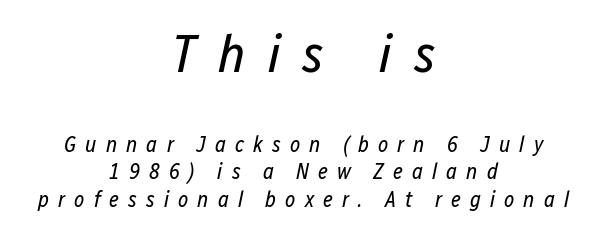
The face used here is rendered with a markedly widened letterfit. The line-height multiplier appears to be the usual default. The strokes carry an ordinary text weight at most. Typeset on center — no edge is straight.
